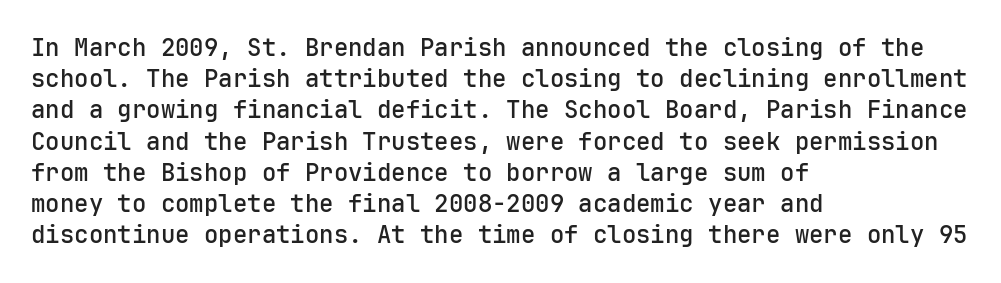
{"italic": "no", "underline": "no", "align": "left", "line_spacing": "normal", "line_spacing_ratio": 1.3, "letter_spacing": "normal", "letter_spacing_em": 0.0, "glyph_px": 24}
